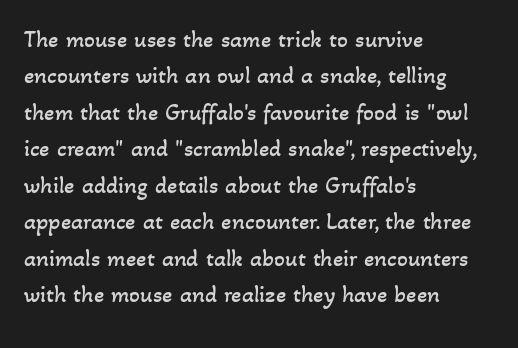
{"bold": "no", "underline": "no", "align": "left", "line_spacing": "normal", "line_spacing_ratio": 1.52, "letter_spacing": "normal", "letter_spacing_em": 0.0, "glyph_px": 24}
